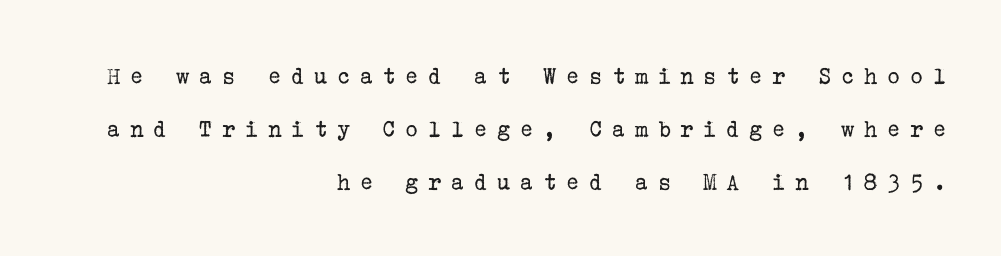
Q: Is the text bold? A: No.
Q: Is the text italic (slanted)? A: No, it is upright.
Q: Is the text underlined? A: No.
Q: How is the paragraph aligned? A: Right-aligned.
Q: Is the spacing between letters normal or unusually wide? A: Unusually wide.
Q: Is the spacing between lines tight, normal or loose? A: Loose.
